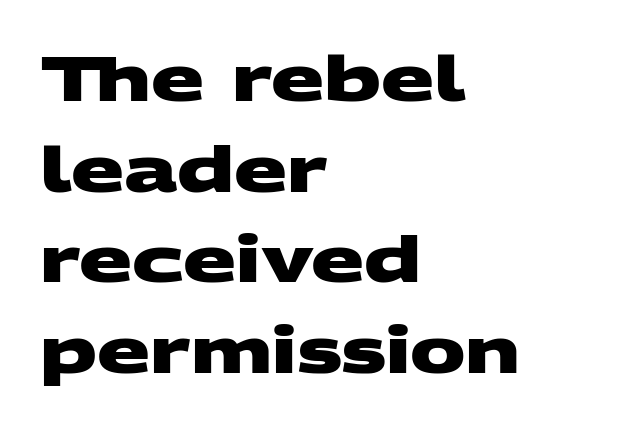
Q: Is the text bold? A: Yes.
Q: Is the typeface a serif or a sans-serif typeface? A: Sans-serif.
Q: Is the text underlined? A: No.
Q: How is the paragraph aligned? A: Left-aligned.
Q: Is the spacing between letters normal or unusually wide? A: Normal.
Q: Is the spacing between lines tight, normal or loose? A: Normal.
Q: Width (condensed, normal, or wide)? A: Wide.
Q: Stroke contrast? A: Medium.
Q: x-height? A: Large.
Q: Monospaced? A: No.
